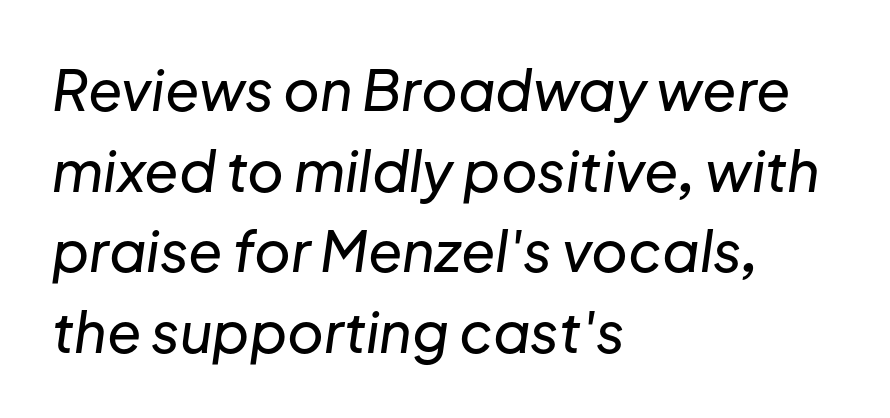
{"italic": "yes", "lean": "right", "slant_degrees": 8, "width": "normal", "stroke_contrast": "low", "x_height": "medium", "monospaced": "no", "underline": "no", "align": "left", "line_spacing": "normal", "line_spacing_ratio": 1.44, "letter_spacing": "normal", "letter_spacing_em": 0.0, "glyph_px": 56}
